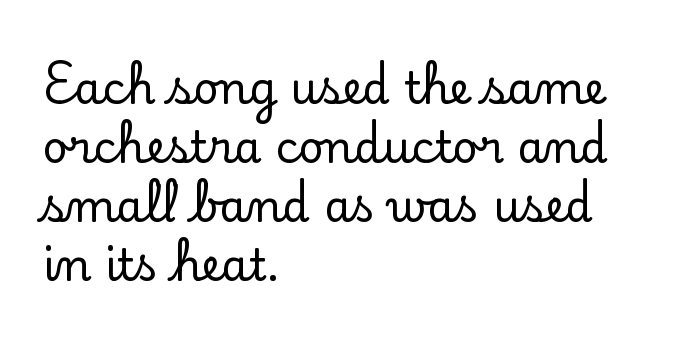
{"serif": "yes", "italic": "no", "width": "normal", "stroke_contrast": "low", "x_height": "small", "monospaced": "no", "underline": "no", "align": "left", "line_spacing": "normal", "line_spacing_ratio": 1.34, "letter_spacing": "normal", "letter_spacing_em": 0.0, "glyph_px": 44}
